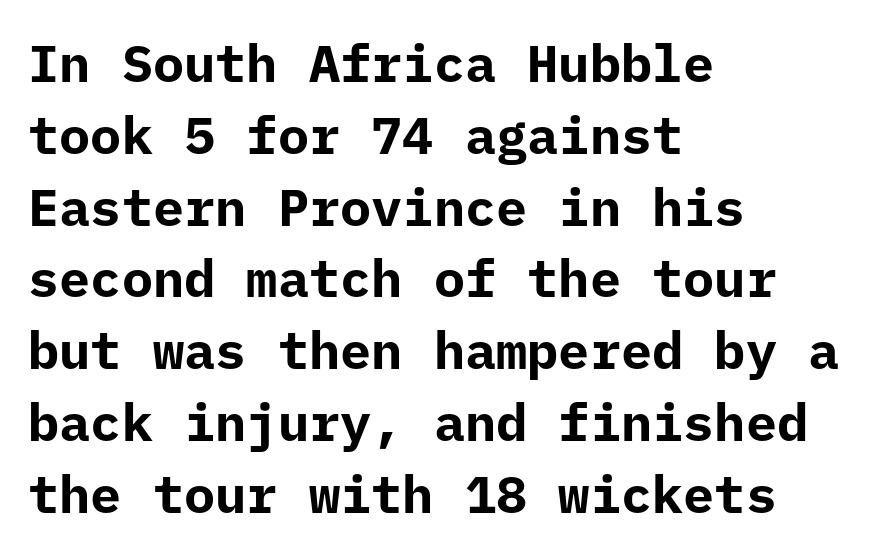
{"serif": "no", "italic": "no", "bold": "yes", "weight": "bold", "width": "normal", "stroke_contrast": "low", "x_height": "medium", "monospaced": "yes", "underline": "no", "align": "left", "line_spacing": "normal", "line_spacing_ratio": 1.38, "letter_spacing": "normal", "letter_spacing_em": 0.0, "glyph_px": 52}
